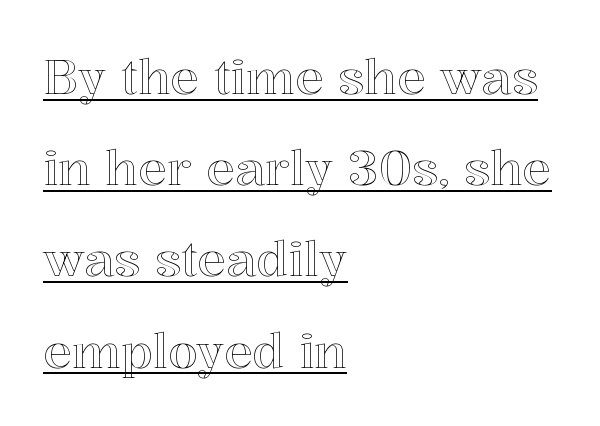
The image shows 48 px text type, upright; set left-aligned, loose line spacing (1.9x), normal letter spacing, underlined; a medium x-height.
